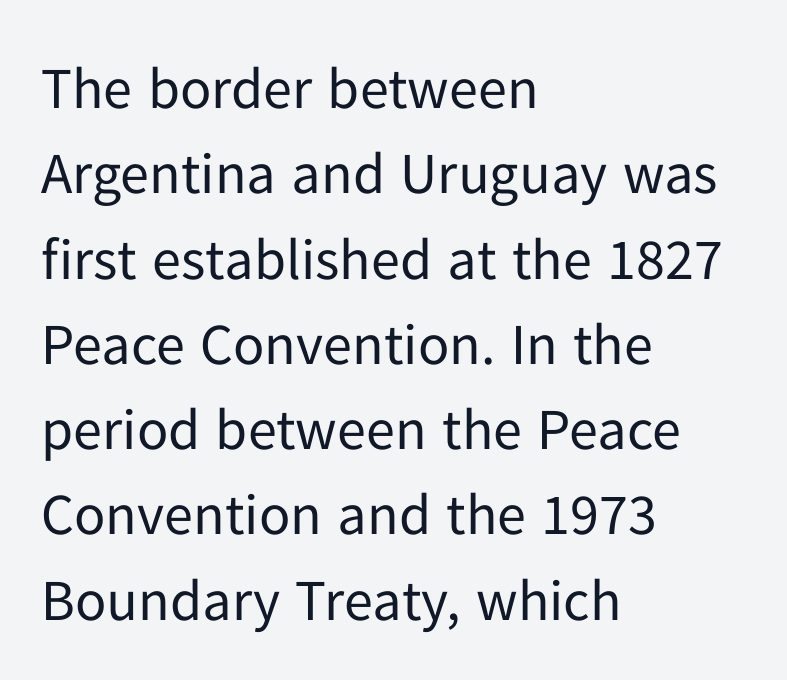
{"serif": "no", "italic": "no", "bold": "no", "weight": "regular", "width": "normal", "stroke_contrast": "low", "x_height": "medium", "monospaced": "no", "underline": "no", "align": "left", "line_spacing": "normal", "line_spacing_ratio": 1.47, "letter_spacing": "normal", "letter_spacing_em": 0.0, "glyph_px": 58}
